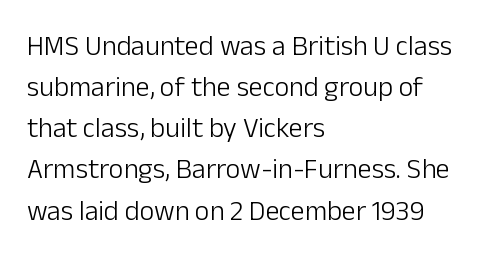
The image shows 28 px light sans-serif type, upright; set left-aligned, normal line spacing (1.47x), normal letter spacing, not underlined; low stroke contrast and a medium x-height.
